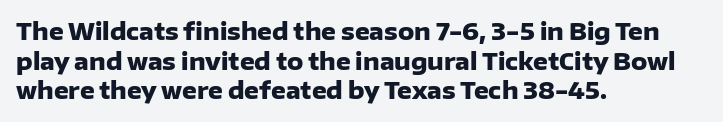
Is there any slant? The stems are plumb. Nothing unusual about the tracking: characters are spaced as the font intends. These words are printed bold, with thick strokes throughout. Evenly set lines give the paragraph a standard silhouette.
